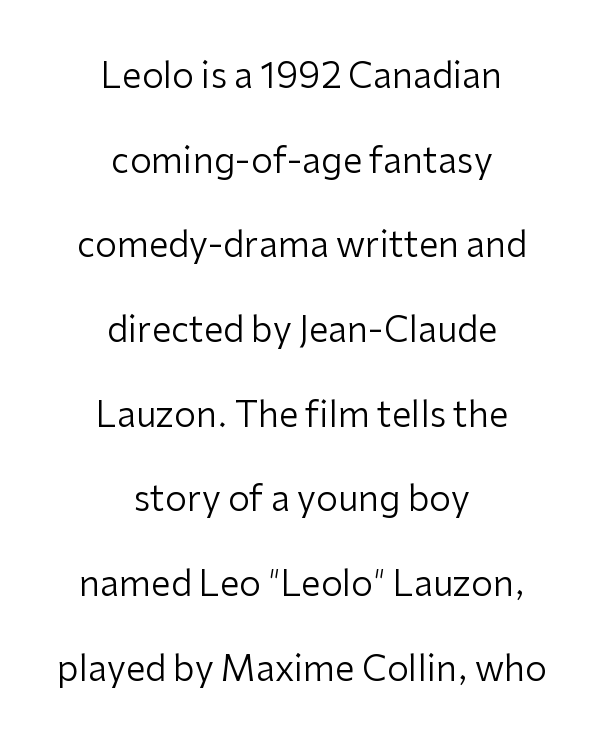
The lines in this sample share a center point and differ in where they start and stop. Grotesque or geometric, the face here clearly has no serifs. The horizontal fit of the characters is conventional and even. Does the leading feel generous? Absolutely, it's lavish.
